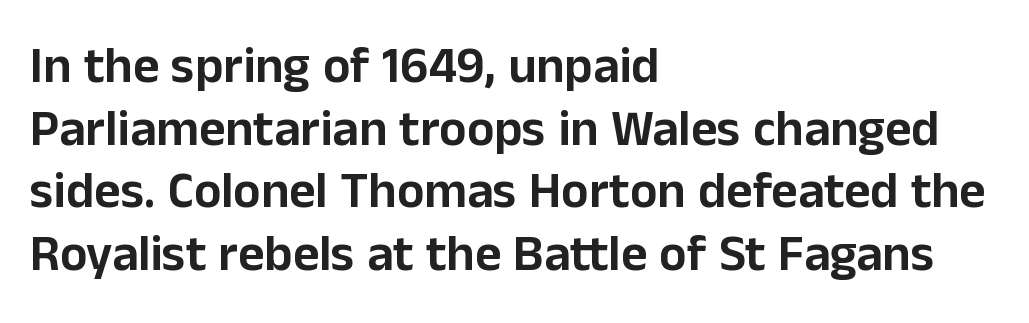
{"serif": "no", "italic": "no", "width": "normal", "stroke_contrast": "low", "x_height": "medium", "monospaced": "no", "underline": "no", "align": "left", "line_spacing_ratio": 1.23, "letter_spacing": "normal", "letter_spacing_em": 0.0, "glyph_px": 51}
